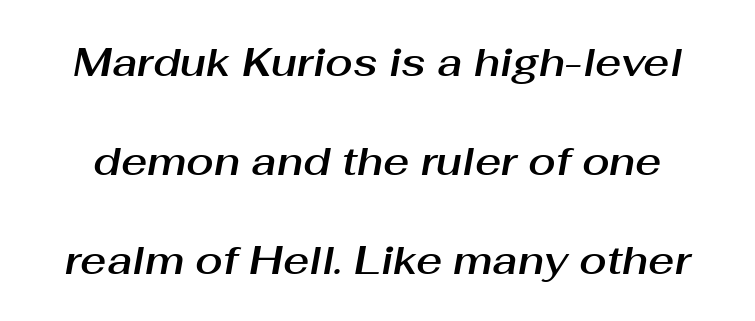
The image shows 40 px text type, italic (leaning right); set loose line spacing (2.47x), normal letter spacing, not underlined; medium stroke contrast and a medium x-height.
